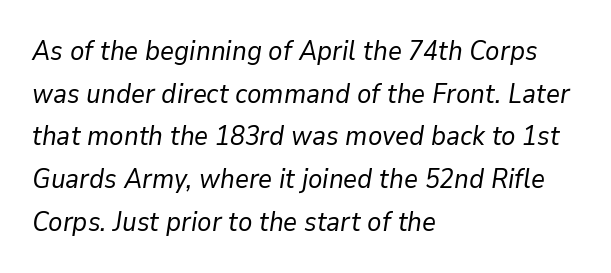
The image shows 27 px text type, italic (leaning right); set left-aligned, normal line spacing (1.58x), normal letter spacing, not underlined.
